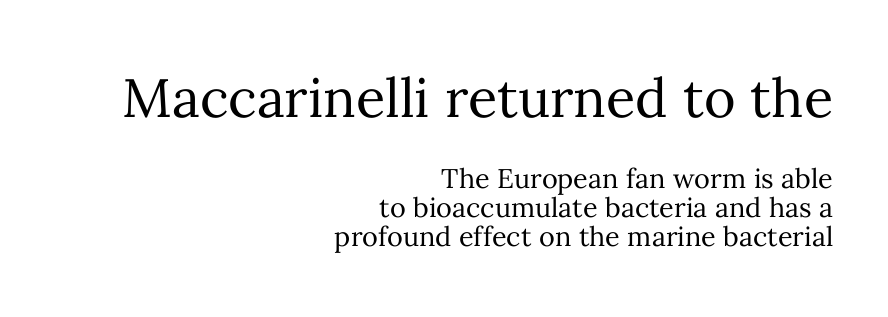
Q: Is the text bold? A: No.
Q: Is the text italic (slanted)? A: No, it is upright.
Q: Is the text underlined? A: No.
Q: How is the paragraph aligned? A: Right-aligned.
Q: Is the spacing between letters normal or unusually wide? A: Normal.
Q: Is the spacing between lines tight, normal or loose? A: Tight.
Q: Which block of text is set in a larger size, the first (top) or the second (bottom)? A: The first (top) one.
Q: Width (condensed, normal, or wide)? A: Normal.
Q: Stroke contrast? A: Medium.
Q: x-height? A: Medium.
Q: Monospaced? A: No.
